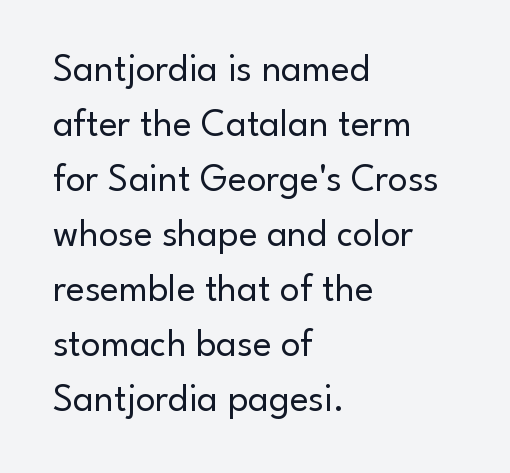
{"serif": "no", "italic": "no", "bold": "no", "weight": "regular", "width": "normal", "stroke_contrast": "low", "x_height": "small", "monospaced": "no", "underline": "no", "align": "left", "line_spacing": "normal", "line_spacing_ratio": 1.41, "letter_spacing": "normal", "letter_spacing_em": 0.0, "glyph_px": 39}
